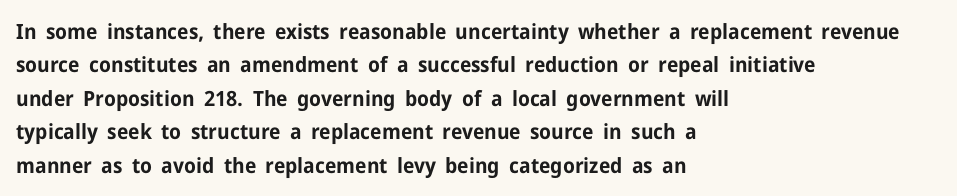
{"italic": "no", "bold": "yes", "underline": "no", "align": "left", "line_spacing": "normal", "line_spacing_ratio": 1.59, "letter_spacing": "normal", "letter_spacing_em": 0.0, "glyph_px": 21}
